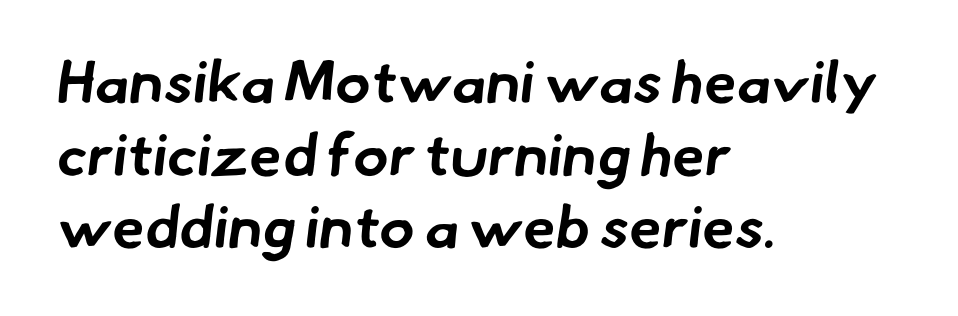
Q: Is the text bold? A: Yes.
Q: Is the typeface a serif or a sans-serif typeface? A: Sans-serif.
Q: Is the text underlined? A: No.
Q: How is the paragraph aligned? A: Left-aligned.
Q: Is the spacing between letters normal or unusually wide? A: Normal.
Q: Width (condensed, normal, or wide)? A: Normal.
Q: Stroke contrast? A: Low.
Q: x-height? A: Small.
Q: Monospaced? A: No.
